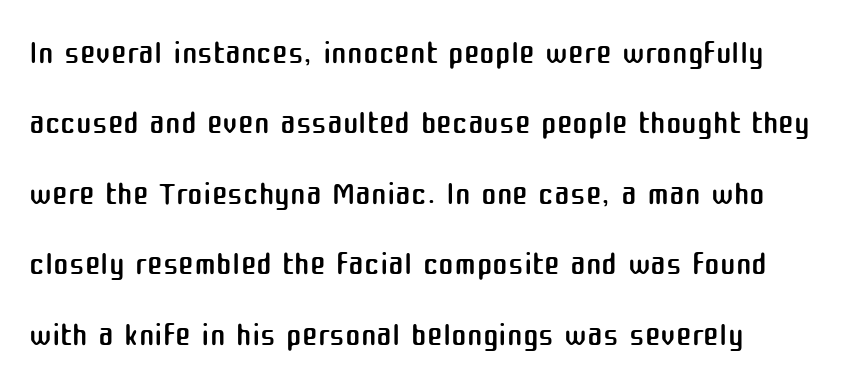
{"serif": "no", "italic": "no", "bold": "no", "weight": "regular", "width": "normal", "stroke_contrast": "medium", "x_height": "medium", "monospaced": "no", "underline": "no", "align": "left", "line_spacing": "normal", "line_spacing_ratio": 1.5, "letter_spacing": "normal", "letter_spacing_em": 0.0, "glyph_px": 47}
